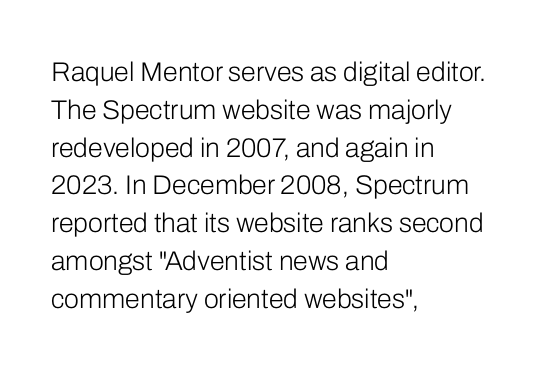
{"italic": "no", "bold": "no", "underline": "no", "align": "left", "line_spacing": "normal", "line_spacing_ratio": 1.4, "letter_spacing": "normal", "letter_spacing_em": 0.0, "glyph_px": 27}
